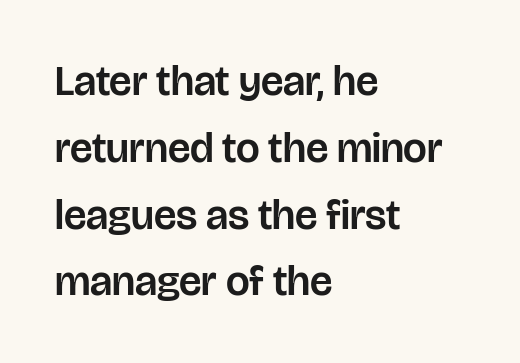
Nope, no serifs anywhere on these letters. Type without underlining. This sample has the flowing, uneven cadence of proportional lettering. Tall strokes in this sample are plumb rather than angled.
